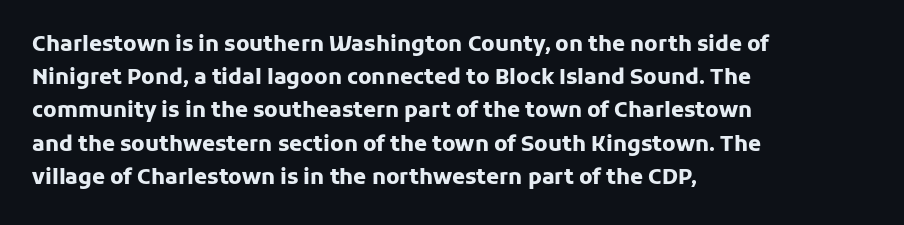
{"italic": "no", "bold": "yes", "underline": "no", "align": "left", "line_spacing": "normal", "line_spacing_ratio": 1.58, "letter_spacing": "normal", "letter_spacing_em": 0.0, "glyph_px": 21}
